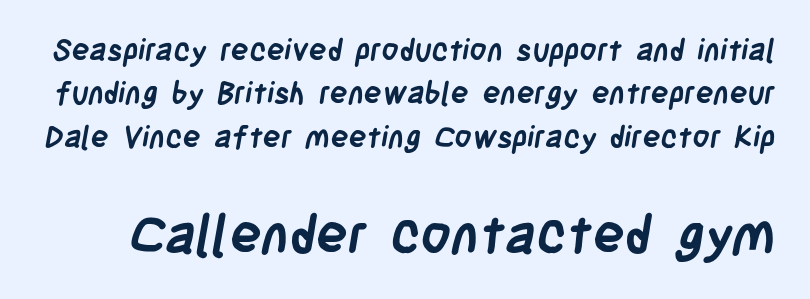
Q: Is the text bold? A: Yes.
Q: Is the typeface a serif or a sans-serif typeface? A: Sans-serif.
Q: Is the text underlined? A: No.
Q: Is the spacing between letters normal or unusually wide? A: Normal.
Q: Is the spacing between lines tight, normal or loose? A: Normal.
Q: Which block of text is set in a larger size, the first (top) or the second (bottom)? A: The second (bottom) one.
Q: Width (condensed, normal, or wide)? A: Condensed.
Q: Stroke contrast? A: Low.
Q: x-height? A: Large.
Q: Monospaced? A: No.
